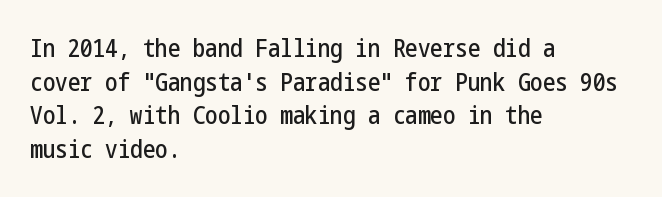
The image shows 25 px text type, upright; set left-aligned, normal line spacing (1.35x), normal letter spacing, not underlined.
